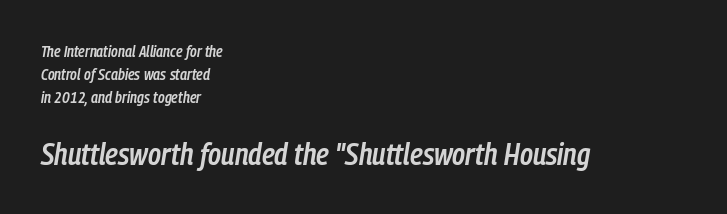
{"italic": "yes", "lean": "right", "slant_degrees": 9, "bold": "semi", "weight": "semibold", "width": "condensed", "stroke_contrast": "low", "x_height": "medium", "monospaced": "no", "underline": "no", "align": "left", "line_spacing": "normal", "line_spacing_ratio": 1.43, "letter_spacing": "normal", "letter_spacing_em": 0.0, "larger_block": "second", "size_ratio": 1.94, "glyph_px": 31}
